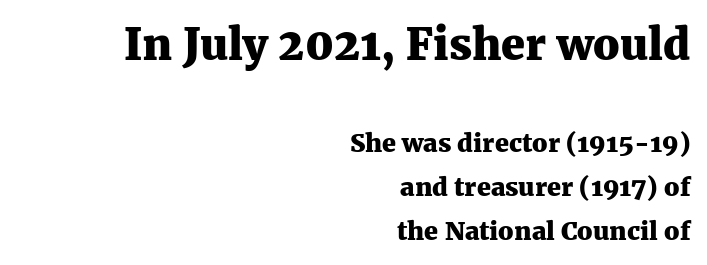
The image shows 43 px heavy serif type, upright; set right-aligned, line spacing 1.76x, normal letter spacing, not underlined; the first (top) block is 1.72x larger; medium stroke contrast and a medium x-height.
